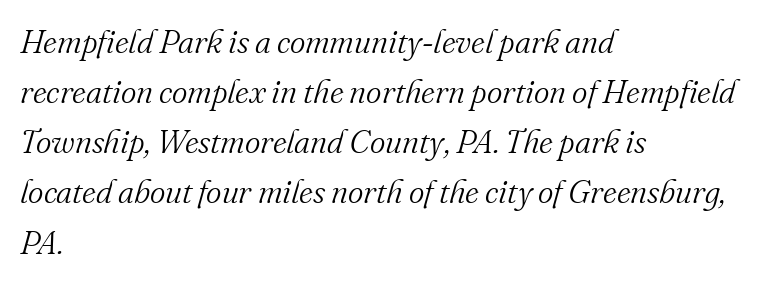
Q: Is the text bold? A: No.
Q: Is the text italic (slanted)? A: Yes, it leans right by about 16 degrees.
Q: Is the typeface a serif or a sans-serif typeface? A: Serif.
Q: Is the text underlined? A: No.
Q: How is the paragraph aligned? A: Left-aligned.
Q: Is the spacing between letters normal or unusually wide? A: Normal.
Q: Is the spacing between lines tight, normal or loose? A: Normal.
Q: Width (condensed, normal, or wide)? A: Normal.
Q: Stroke contrast? A: Medium.
Q: x-height? A: Small.
Q: Monospaced? A: No.
